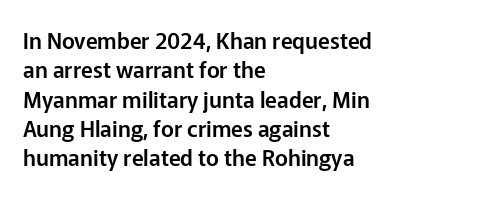
Glyph-to-glyph distance matches everyday printed text. If you drew a ruler down the left edge, every line would touch it. The letters stand upright; this is a roman face. No word sits above an underline. The line-height multiplier appears to be the usual default.
